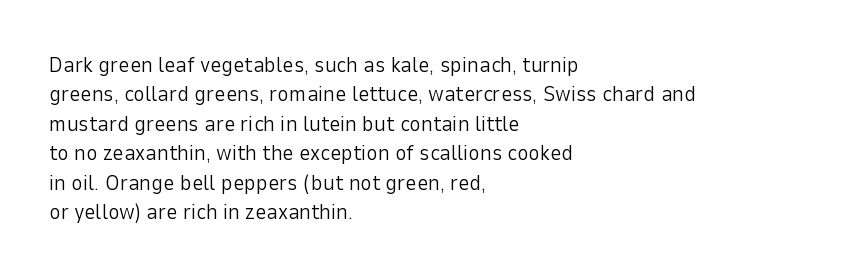
The image shows 22 px text type, upright; set left-aligned, normal line spacing (1.34x), normal letter spacing, not underlined.
